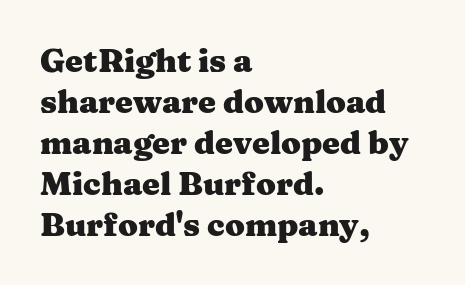
Anything drawn beneath the words? Only blank space. Words appear dense and cohesive because spacing is normal. Unlike a clean sans, this face finishes its strokes with serifs. Do the characters align in a grid? No, the font is proportional.
